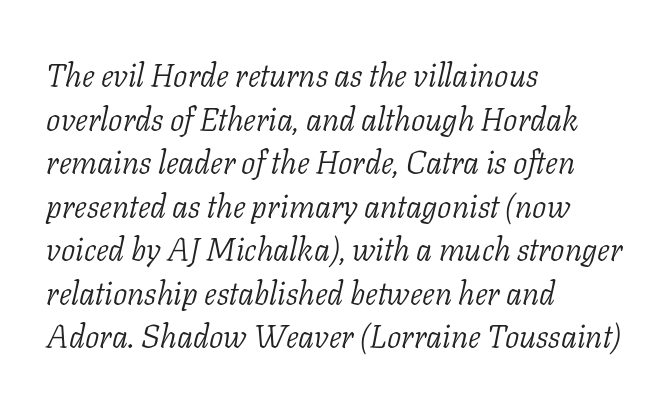
{"serif": "yes", "italic": "yes", "lean": "right", "slant_degrees": 11, "bold": "no", "weight": "light", "width": "normal", "stroke_contrast": "low", "x_height": "medium", "monospaced": "no", "underline": "no", "align": "left", "line_spacing": "normal", "line_spacing_ratio": 1.36, "letter_spacing": "normal", "letter_spacing_em": 0.0, "glyph_px": 32}
